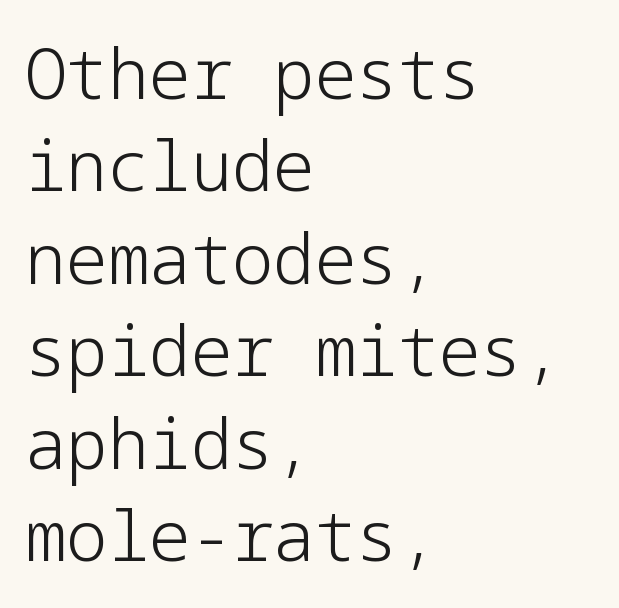
Line spacing here is normal. Inter-character spacing is left at the font's built-in metrics. The strip under each line holds only bare page. Is the type heavy? It reads as light-to-regular instead. A roman cut, with each character standing at attention.
